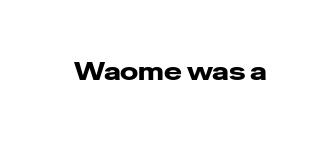
The image shows 24 px text type, upright; set normal letter spacing, not underlined.
